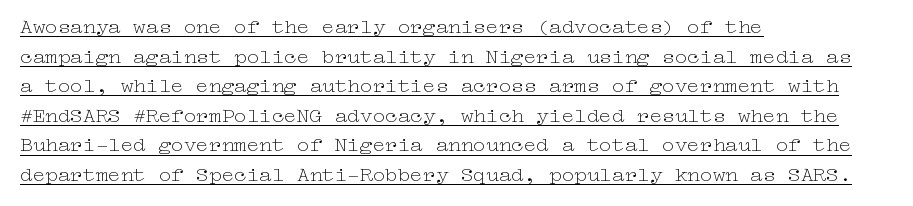
{"italic": "no", "bold": "no", "underline": "yes", "align": "left", "line_spacing": "normal", "line_spacing_ratio": 1.41, "letter_spacing": "normal", "letter_spacing_em": 0.0, "glyph_px": 21}
